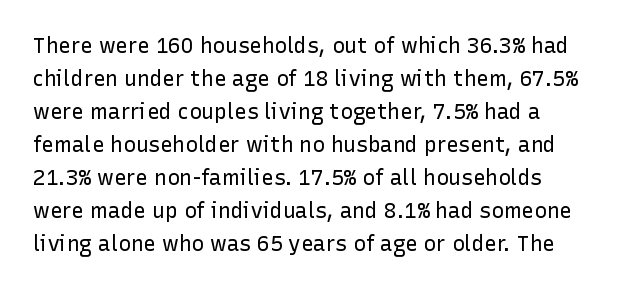
{"italic": "no", "bold": "no", "underline": "no", "line_spacing": "normal", "line_spacing_ratio": 1.57, "letter_spacing": "normal", "letter_spacing_em": 0.0, "glyph_px": 21}
